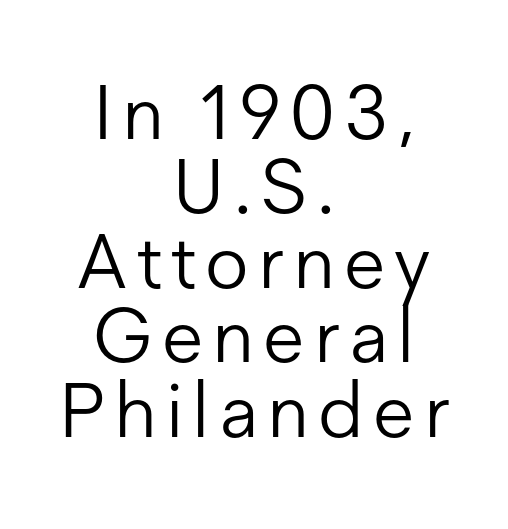
Q: Is the text bold? A: No.
Q: Is the text italic (slanted)? A: No, it is upright.
Q: Is the typeface a serif or a sans-serif typeface? A: Sans-serif.
Q: Is the text underlined? A: No.
Q: How is the paragraph aligned? A: Centered.
Q: Is the spacing between lines tight, normal or loose? A: Tight.
Q: Width (condensed, normal, or wide)? A: Normal.
Q: Stroke contrast? A: Low.
Q: x-height? A: Medium.
Q: Monospaced? A: No.
